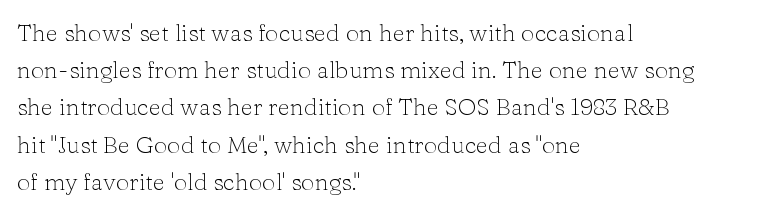
{"italic": "no", "bold": "no", "underline": "no", "align": "left", "line_spacing": "normal", "line_spacing_ratio": 1.55, "letter_spacing": "normal", "letter_spacing_em": 0.0, "glyph_px": 24}
